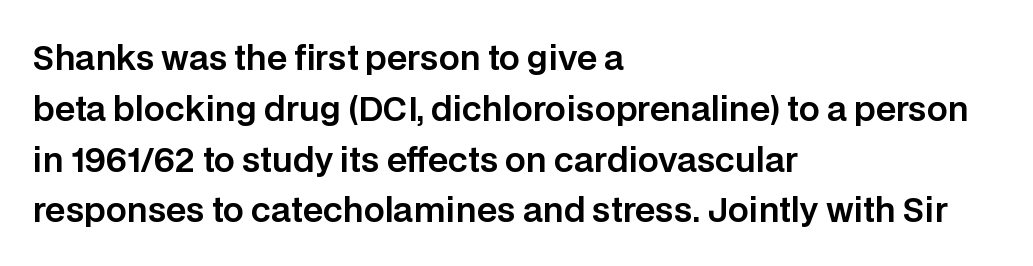
The image shows 33 px sans-serif type, upright; set left-aligned, normal line spacing (1.54x), normal letter spacing, not underlined; low stroke contrast and a large x-height.
